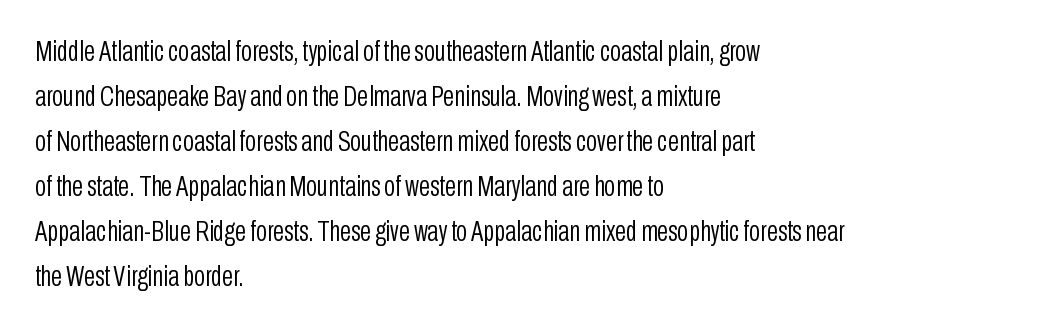
{"serif": "no", "italic": "no", "bold": "no", "weight": "light", "width": "condensed", "stroke_contrast": "low", "x_height": "medium", "monospaced": "no", "underline": "no", "align": "left", "line_spacing": "normal", "line_spacing_ratio": 1.55, "letter_spacing": "normal", "letter_spacing_em": 0.0, "glyph_px": 29}
